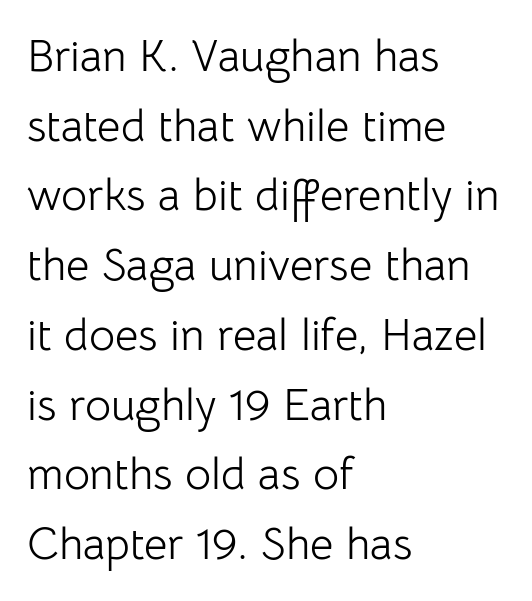
The image shows 45 px light sans-serif type, upright; set left-aligned, normal line spacing (1.55x), normal letter spacing, not underlined; low stroke contrast and a medium x-height.
